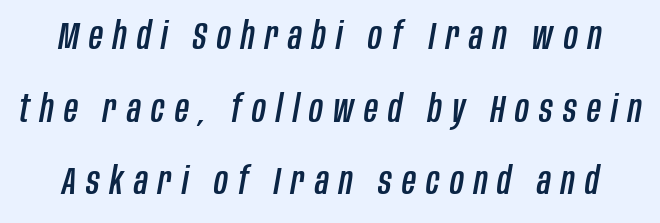
Baseline-to-baseline distance is far greater than the letter height. Loose tracking; the words dissolve into strings of separated letters. Every character sits at an angle, as italics do. The gap between lines stays unmarked.
